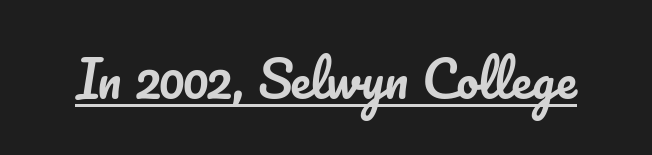
Q: Is the text italic (slanted)? A: Yes.
Q: Is the text underlined? A: Yes.
Q: Is the spacing between letters normal or unusually wide? A: Normal.
Q: Width (condensed, normal, or wide)? A: Normal.
Q: Stroke contrast? A: Low.
Q: x-height? A: Small.
Q: Monospaced? A: No.
